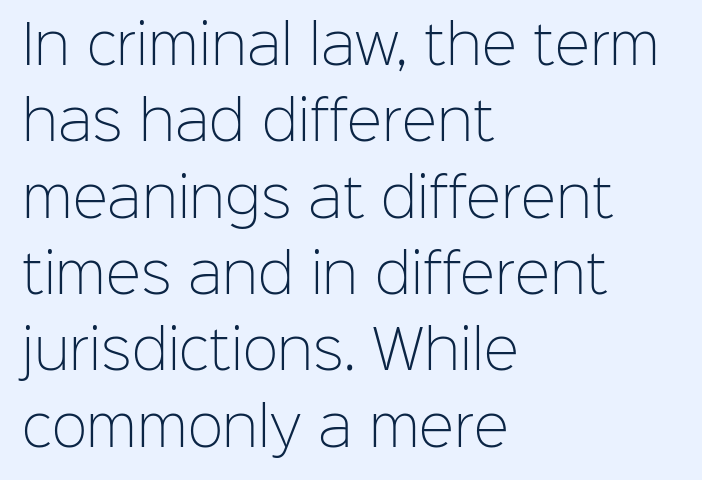
{"serif": "no", "italic": "no", "bold": "no", "weight": "light", "width": "normal", "stroke_contrast": "low", "x_height": "medium", "monospaced": "no", "underline": "no", "align": "left", "line_spacing": "normal", "line_spacing_ratio": 1.44, "letter_spacing": "normal", "letter_spacing_em": 0.0, "glyph_px": 53}
